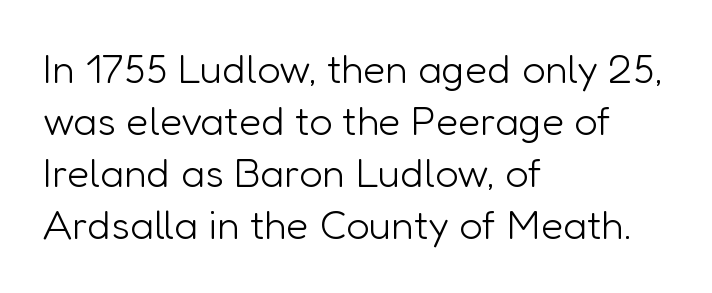
A light-to-regular cut is what we see here. Regular leading. Notice how the stems are strictly vertical — no italics here. This rendering leaves character spacing at its baseline value. Lines of text with bare space underneath. The passage shown is typeset with a sans-serif family.
